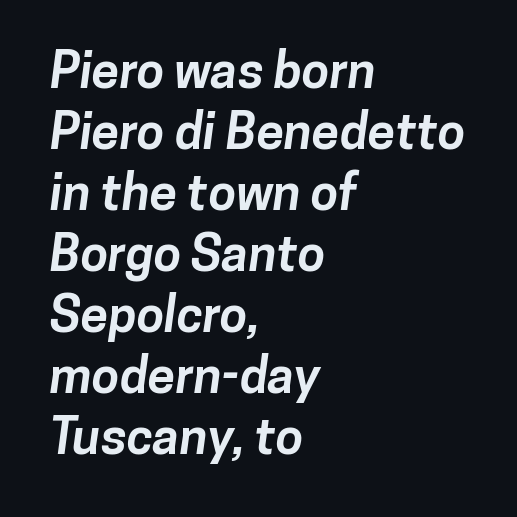
The compositor pushed each line to the left boundary. The face used here has the dense, thick strokes of a bold. Note the varied advance widths — an 'i' is clearly narrower than an 'm'. The gap between lines stays unmarked. The font family rendered here belongs to the sans-serif group.
